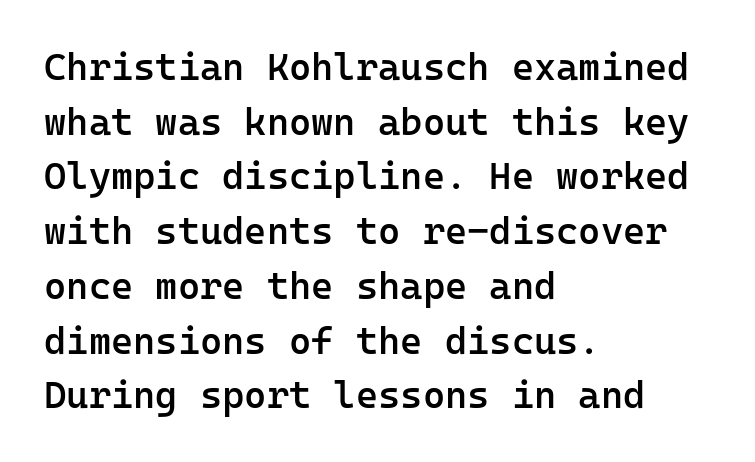
Q: Is the text bold? A: Semi-bold.
Q: Is the text italic (slanted)? A: No, it is upright.
Q: Is the typeface a serif or a sans-serif typeface? A: Sans-serif.
Q: Is the text underlined? A: No.
Q: How is the paragraph aligned? A: Left-aligned.
Q: Is the spacing between letters normal or unusually wide? A: Normal.
Q: Is the spacing between lines tight, normal or loose? A: Normal.
Q: Width (condensed, normal, or wide)? A: Normal.
Q: Stroke contrast? A: Low.
Q: x-height? A: Medium.
Q: Monospaced? A: Yes.
